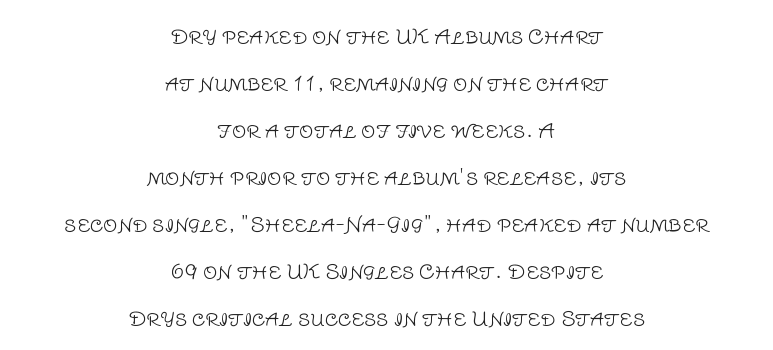
Q: Is the text bold? A: No.
Q: Is the text italic (slanted)? A: Yes.
Q: Is the text underlined? A: No.
Q: How is the paragraph aligned? A: Centered.
Q: Is the spacing between letters normal or unusually wide? A: Normal.
Q: Is the spacing between lines tight, normal or loose? A: Loose.
